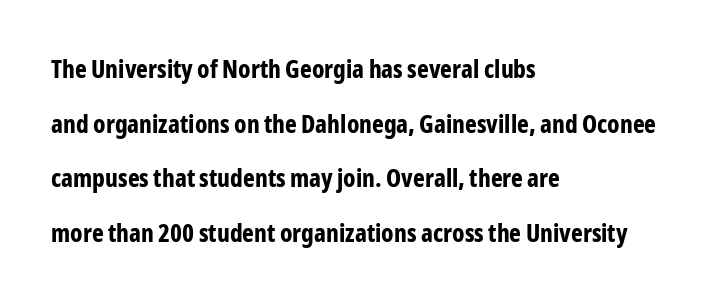
The image shows 25 px bold type, upright; set left-aligned, loose line spacing (2.19x), normal letter spacing, not underlined.
